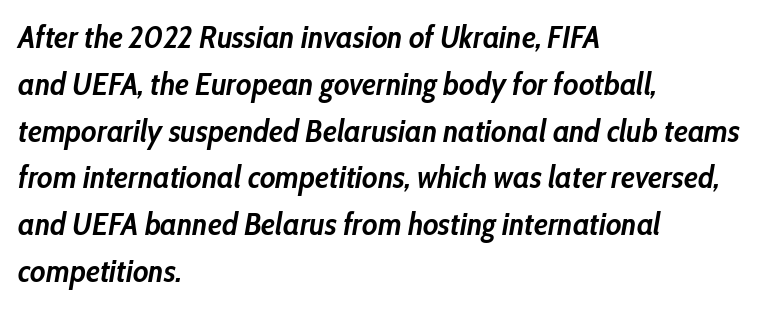
{"italic": "yes", "lean": "right", "slant_degrees": 10, "bold": "yes", "weight": "semibold", "width": "condensed", "stroke_contrast": "low", "x_height": "medium", "monospaced": "no", "underline": "no", "align": "left", "line_spacing": "normal", "line_spacing_ratio": 1.51, "letter_spacing": "normal", "letter_spacing_em": 0.0, "glyph_px": 31}
